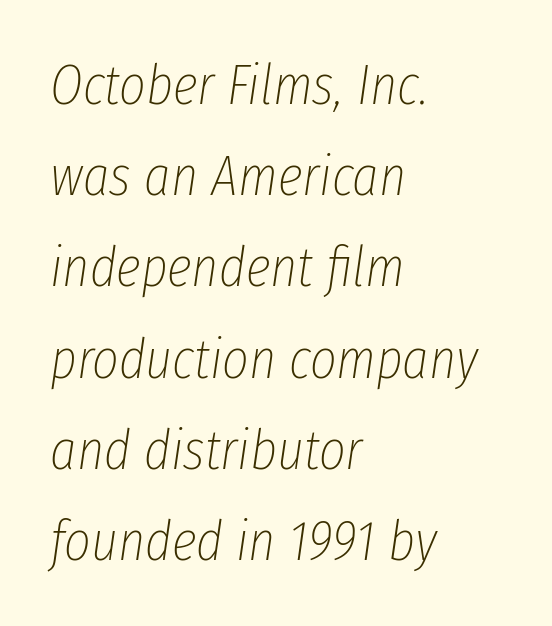
{"italic": "yes", "lean": "right", "slant_degrees": 8, "bold": "no", "weight": "thin", "width": "condensed", "stroke_contrast": "low", "x_height": "medium", "monospaced": "no", "underline": "no", "align": "left", "line_spacing": "normal", "line_spacing_ratio": 1.6, "letter_spacing": "normal", "letter_spacing_em": 0.0, "glyph_px": 57}
